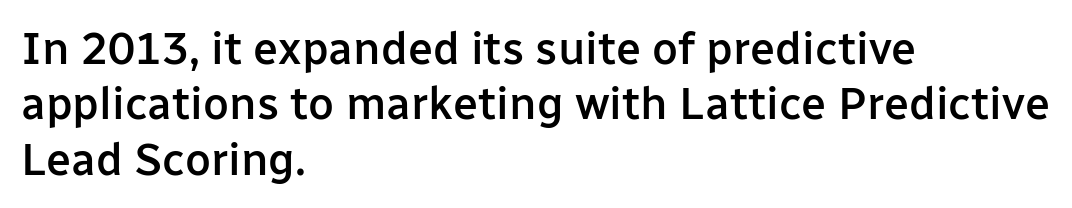
{"serif": "no", "italic": "no", "bold": "semi", "weight": "semibold", "width": "normal", "stroke_contrast": "low", "x_height": "medium", "monospaced": "no", "underline": "no", "align": "left", "line_spacing_ratio": 1.23, "letter_spacing": "normal", "letter_spacing_em": 0.0, "glyph_px": 45}
